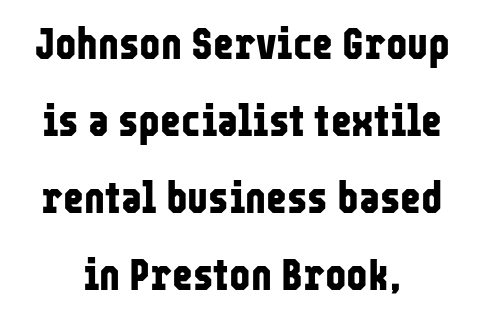
Q: Is the text bold? A: Yes.
Q: Is the text italic (slanted)? A: No, it is upright.
Q: Is the typeface a serif or a sans-serif typeface? A: Sans-serif.
Q: Is the text underlined? A: No.
Q: How is the paragraph aligned? A: Centered.
Q: Is the spacing between letters normal or unusually wide? A: Normal.
Q: Width (condensed, normal, or wide)? A: Condensed.
Q: Stroke contrast? A: Low.
Q: x-height? A: Medium.
Q: Monospaced? A: No.
